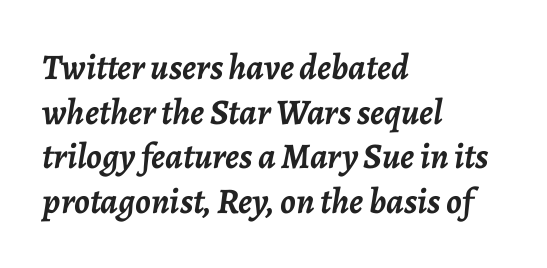
Spacing verdict: proportional, widths tailored to each character. A full-strength bold gives these letters their thick strokes. Quick note: underline off. The text block is weighted toward the left margin, trailing off unevenly rightward. An italicized treatment has been applied to the whole sample.
